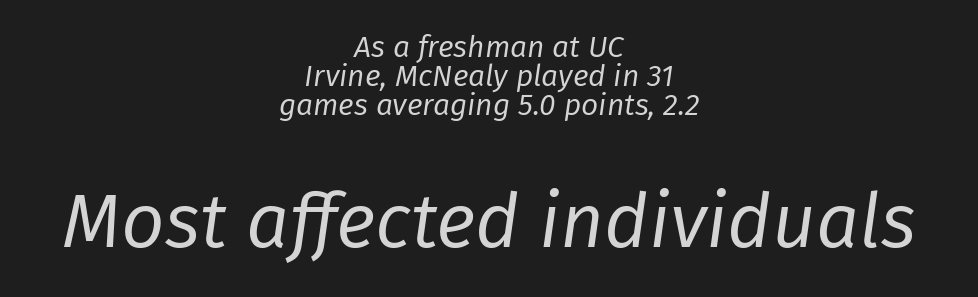
The image shows 76 px regular-weight type, italic (leaning right); set centered, tight line spacing (0.96x), normal letter spacing, not underlined; the second (bottom) block is 2.53x larger; low stroke contrast and a medium x-height.
